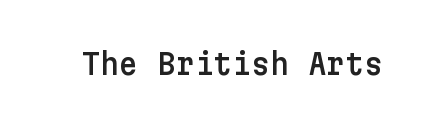
A typesetter would label this face a sans. The typography opts for an upright posture over an oblique one. The baseline area is clear. These lines keep a tight, regular rhythm from letter to letter.
